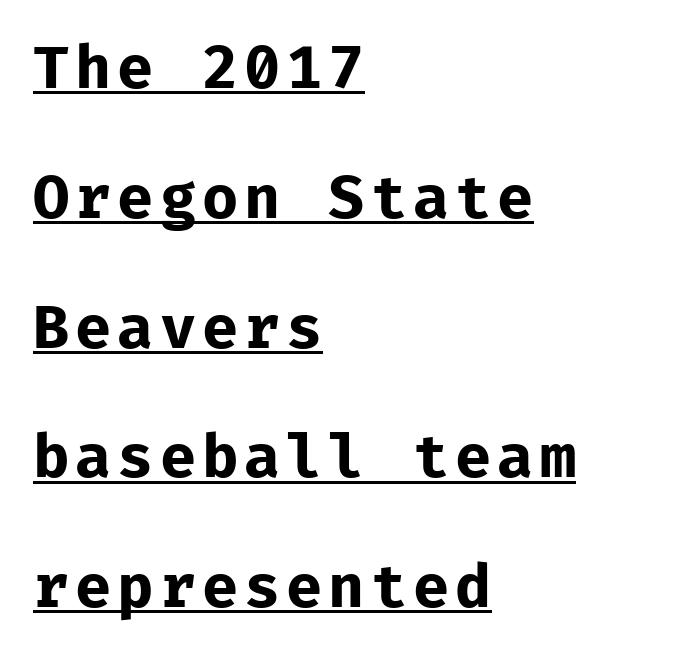
The face used here appears with an underline applied. Heft: maximum for text — a bold. Fixed-width glyphs throughout — classic coding-font behaviour. The lines in this sample share a left origin and differ only in where they stop. Posture: upright roman. The leading is generous, giving the passage an open texture.
